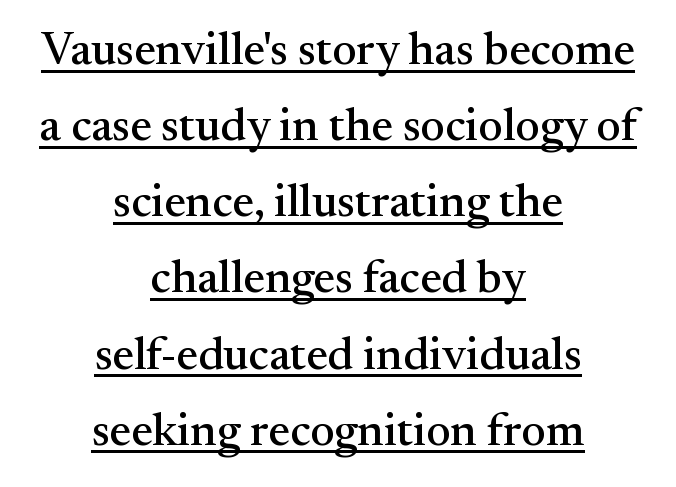
The image shows 47 px serif type, upright; set centered, normal line spacing (1.62x), normal letter spacing, underlined; medium stroke contrast and a small x-height.
